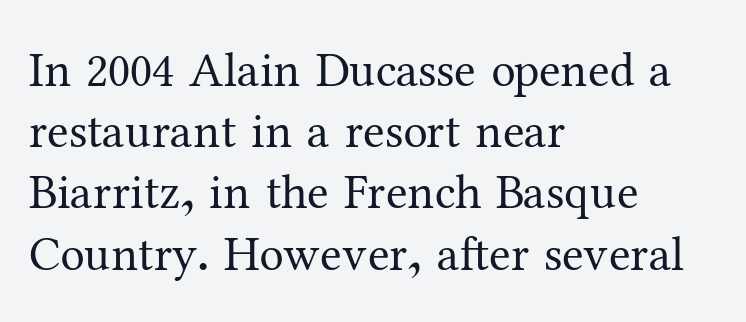
{"serif": "yes", "italic": "no", "bold": "no", "weight": "regular", "width": "normal", "stroke_contrast": "medium", "x_height": "medium", "monospaced": "no", "underline": "no", "align": "left", "line_spacing": "normal", "line_spacing_ratio": 1.25, "letter_spacing": "normal", "letter_spacing_em": 0.0, "glyph_px": 49}
